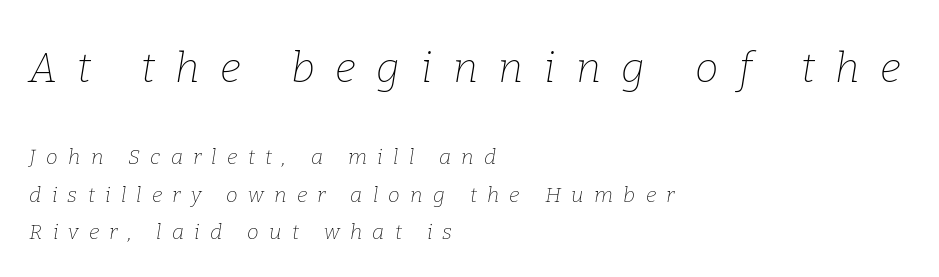
{"serif": "yes", "italic": "yes", "lean": "right", "slant_degrees": 9, "bold": "no", "weight": "thin", "width": "normal", "stroke_contrast": "low", "x_height": "medium", "monospaced": "no", "underline": "no", "align": "left", "line_spacing_ratio": 1.78, "letter_spacing": "wide", "letter_spacing_em": 0.49, "larger_block": "first", "size_ratio": 2.0, "glyph_px": 42}
